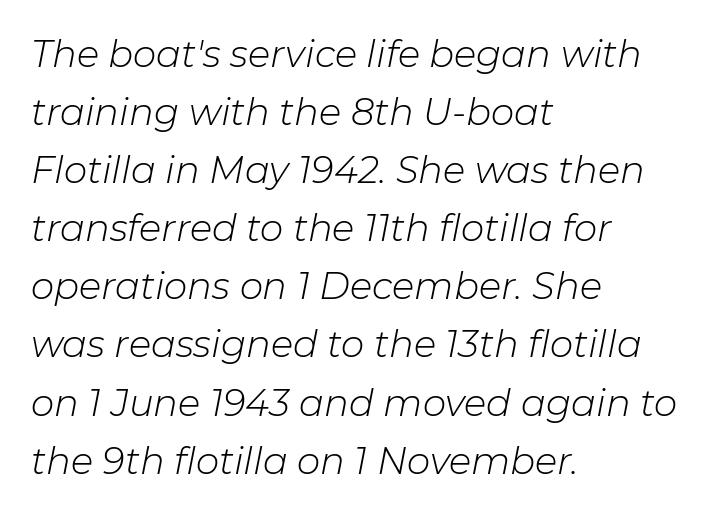
Q: Is the text bold? A: No.
Q: Is the text italic (slanted)? A: Yes, it leans right by about 11 degrees.
Q: Is the text underlined? A: No.
Q: How is the paragraph aligned? A: Left-aligned.
Q: Is the spacing between letters normal or unusually wide? A: Normal.
Q: Is the spacing between lines tight, normal or loose? A: Normal.
Q: Width (condensed, normal, or wide)? A: Normal.
Q: Stroke contrast? A: Low.
Q: x-height? A: Medium.
Q: Monospaced? A: No.
